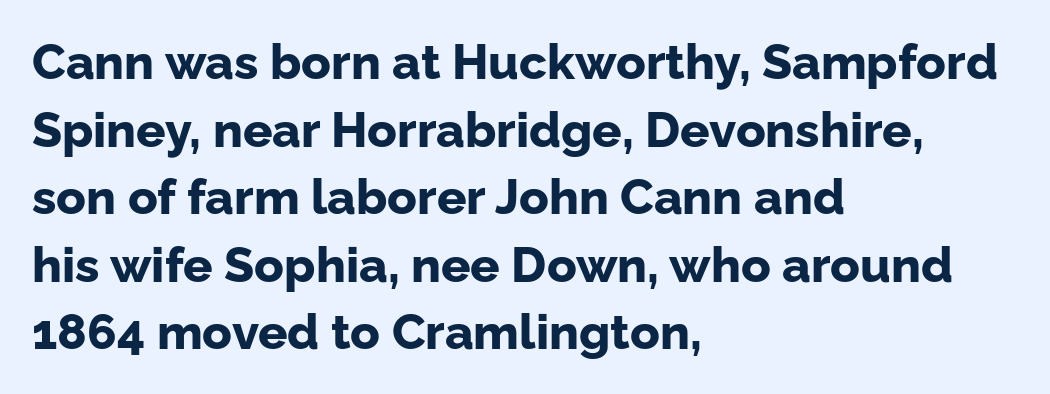
Q: Is the text bold? A: Yes.
Q: Is the text italic (slanted)? A: No, it is upright.
Q: Is the typeface a serif or a sans-serif typeface? A: Sans-serif.
Q: Is the text underlined? A: No.
Q: How is the paragraph aligned? A: Left-aligned.
Q: Is the spacing between letters normal or unusually wide? A: Normal.
Q: Is the spacing between lines tight, normal or loose? A: Normal.
Q: Width (condensed, normal, or wide)? A: Normal.
Q: Stroke contrast? A: Low.
Q: x-height? A: Medium.
Q: Monospaced? A: No.
